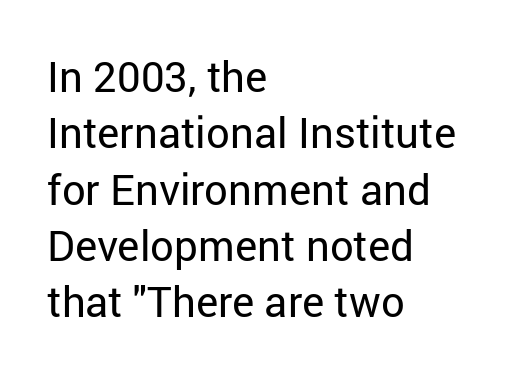
Q: Is the text bold? A: No.
Q: Is the text italic (slanted)? A: No, it is upright.
Q: Is the typeface a serif or a sans-serif typeface? A: Sans-serif.
Q: Is the text underlined? A: No.
Q: How is the paragraph aligned? A: Left-aligned.
Q: Is the spacing between letters normal or unusually wide? A: Normal.
Q: Is the spacing between lines tight, normal or loose? A: Normal.
Q: Width (condensed, normal, or wide)? A: Normal.
Q: Stroke contrast? A: Low.
Q: x-height? A: Medium.
Q: Monospaced? A: No.
